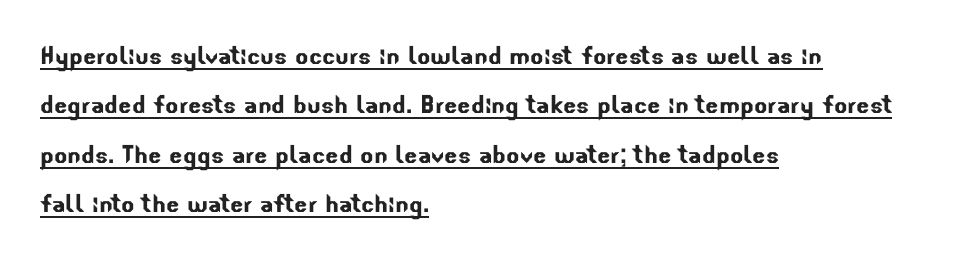
Q: Is the typeface a serif or a sans-serif typeface? A: Sans-serif.
Q: Is the text underlined? A: Yes.
Q: How is the paragraph aligned? A: Left-aligned.
Q: Is the spacing between letters normal or unusually wide? A: Normal.
Q: Is the spacing between lines tight, normal or loose? A: Normal.
Q: Width (condensed, normal, or wide)? A: Normal.
Q: Stroke contrast? A: Low.
Q: x-height? A: Small.
Q: Monospaced? A: No.
